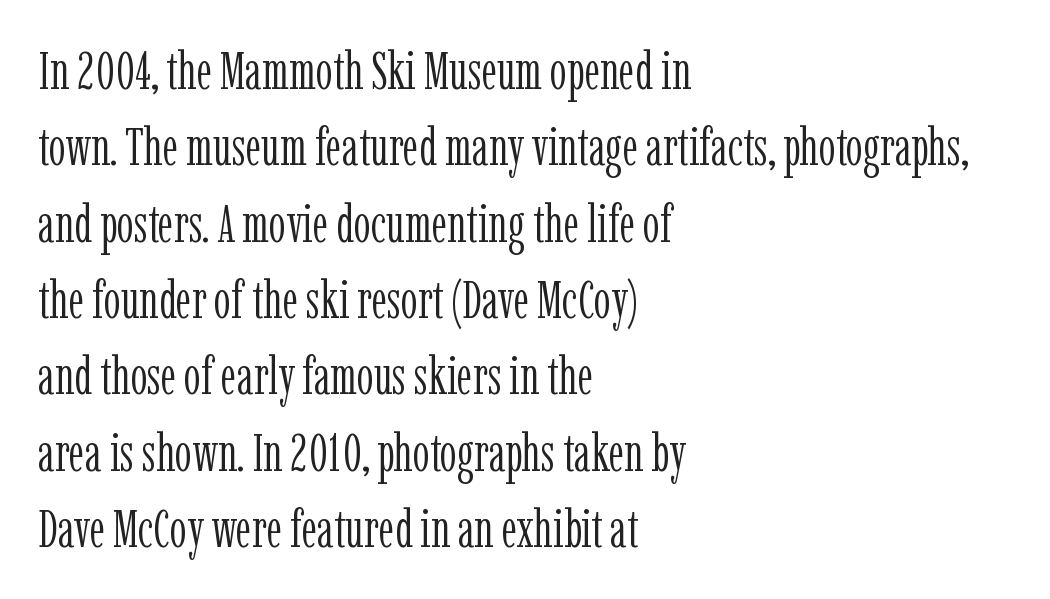
The text block is weighted toward the left margin, trailing off unevenly rightward. Look at the tracking — it's just the regular setting, nothing added. It's the straight-up-and-down kind of type. Evenly set lines give the paragraph a standard silhouette. Weight: regular or lighter. Has an underline been added? It has not.
